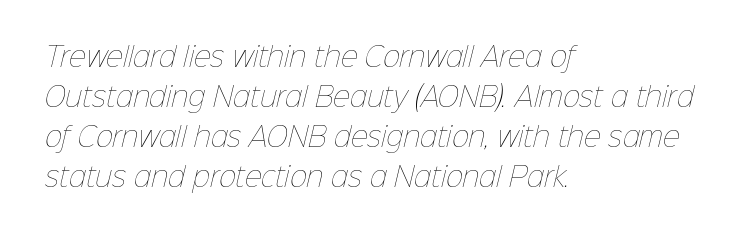
The image shows 26 px text type; set left-aligned, normal line spacing (1.54x), normal letter spacing, not underlined.
